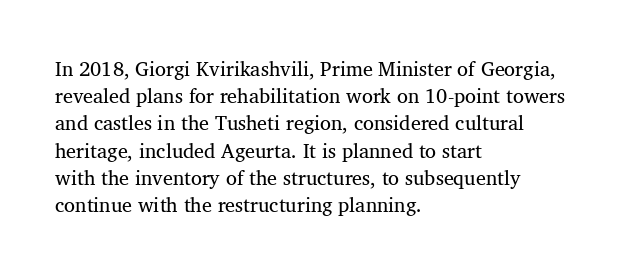
Teacher's note: observe the even left margin — that is flush-left alignment. Letter spacing: default. Every stem runs plumb, perpendicular to the baseline. The baseline area is clear. One glance says typical: line gaps are just what's usual.
